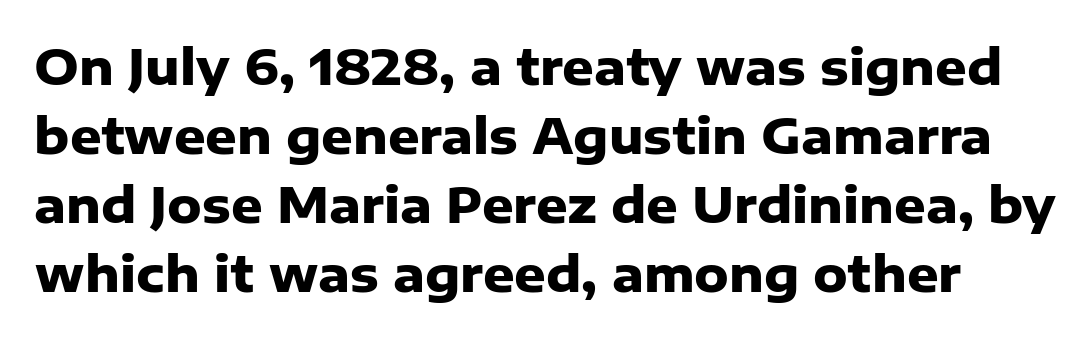
Q: Is the text bold? A: Yes.
Q: Is the text italic (slanted)? A: No, it is upright.
Q: Is the typeface a serif or a sans-serif typeface? A: Sans-serif.
Q: Is the text underlined? A: No.
Q: Is the spacing between letters normal or unusually wide? A: Normal.
Q: Is the spacing between lines tight, normal or loose? A: Normal.
Q: Width (condensed, normal, or wide)? A: Normal.
Q: Stroke contrast? A: Low.
Q: x-height? A: Medium.
Q: Monospaced? A: No.
